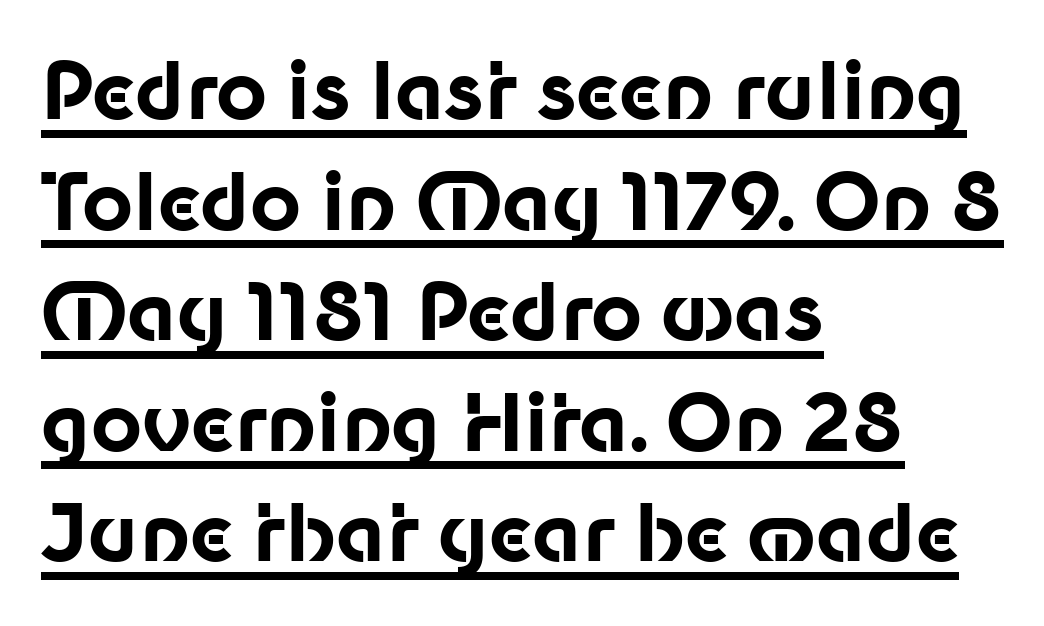
The image shows 79 px bold sans-serif type, upright; set left-aligned, normal line spacing (1.4x), normal letter spacing, underlined; low stroke contrast and a medium x-height.
